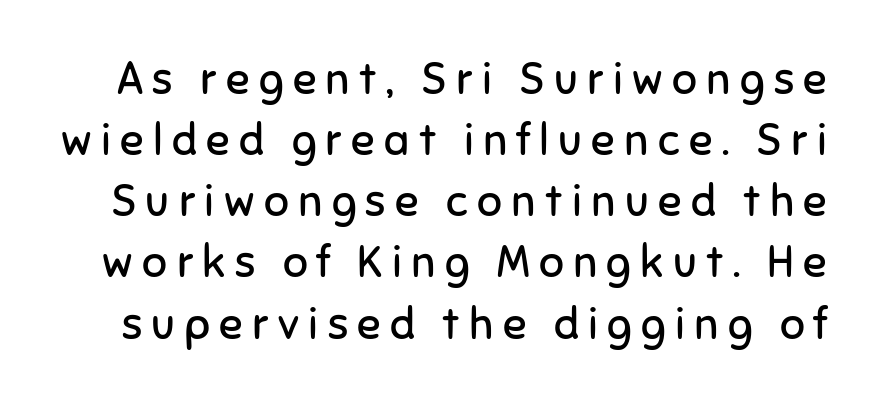
The passage shown stacks its lines at a standard gap. Nope, not italic — everything's standing straight. Only glyphs here, with clear space below each row. Is the letter spacing exaggerated? Yes — the characters are pushed far apart. The rendering uses natural spacing where letterforms have individual widths. A typesetter would label this face a sans.
